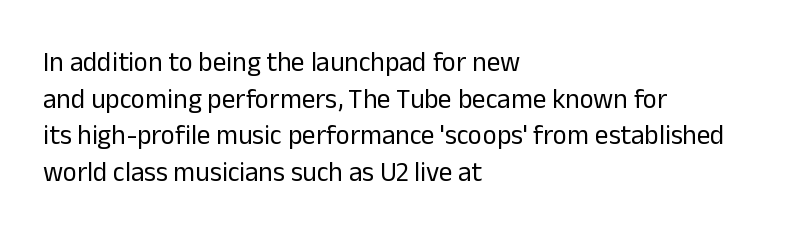
{"italic": "no", "bold": "no", "underline": "no", "align": "left", "line_spacing": "normal", "line_spacing_ratio": 1.36, "letter_spacing": "normal", "letter_spacing_em": 0.0, "glyph_px": 27}
